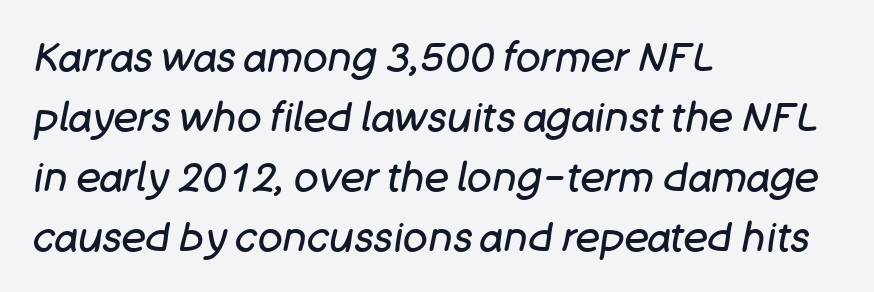
Here the glyphs are tracked normally, forming tight word shapes. Horizontal bands of white between lines are of average thickness. The axis of the letterforms is tilted away from vertical. Each stroke keeps to a modest, everyday thickness or less. Proportional: the letters do not fall into vertical columns. Beneath every word, the page is bare.
